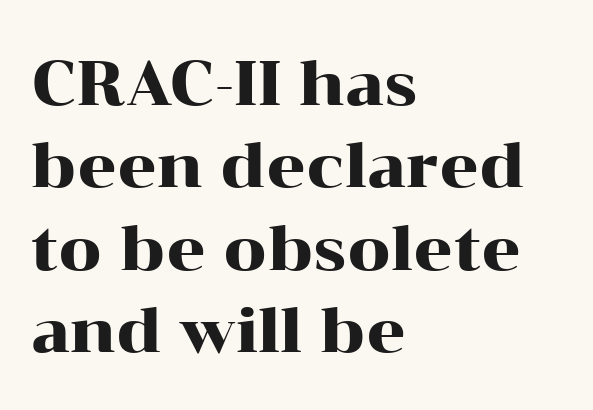
{"serif": "yes", "italic": "no", "width": "wide", "stroke_contrast": "high", "x_height": "medium", "monospaced": "no", "underline": "no", "align": "left", "line_spacing": "normal", "line_spacing_ratio": 1.35, "letter_spacing": "normal", "letter_spacing_em": 0.0, "glyph_px": 61}
